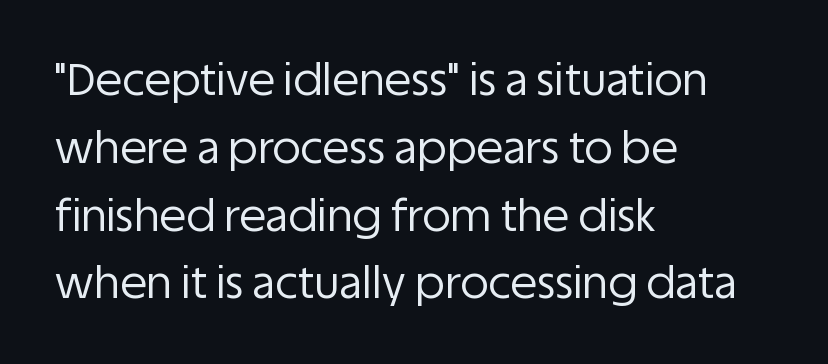
Compared with typical paragraphs, the rows here are spaced about the same. Each row of text sits above clean, open space. Spacing verdict: proportional, widths tailored to each character. Italic: no, the glyphs are upright roman. The lines are quadded left. Glyph-to-glyph distance matches everyday printed text.
